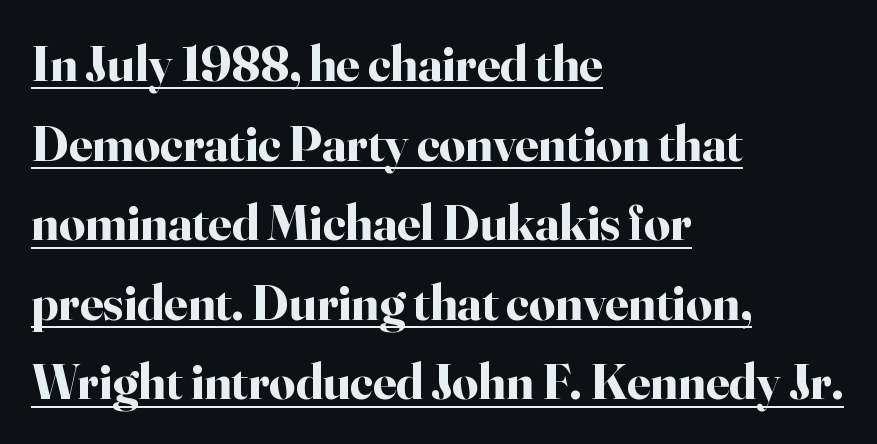
Q: Is the text bold? A: Yes.
Q: Is the text italic (slanted)? A: No, it is upright.
Q: Is the typeface a serif or a sans-serif typeface? A: Serif.
Q: Is the text underlined? A: Yes.
Q: How is the paragraph aligned? A: Left-aligned.
Q: Is the spacing between letters normal or unusually wide? A: Normal.
Q: Is the spacing between lines tight, normal or loose? A: Normal.
Q: Width (condensed, normal, or wide)? A: Normal.
Q: Stroke contrast? A: High.
Q: x-height? A: Small.
Q: Monospaced? A: No.
